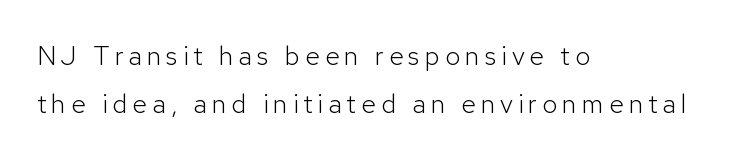
{"italic": "no", "bold": "no", "underline": "no", "align": "left", "line_spacing_ratio": 1.78, "glyph_px": 27}
